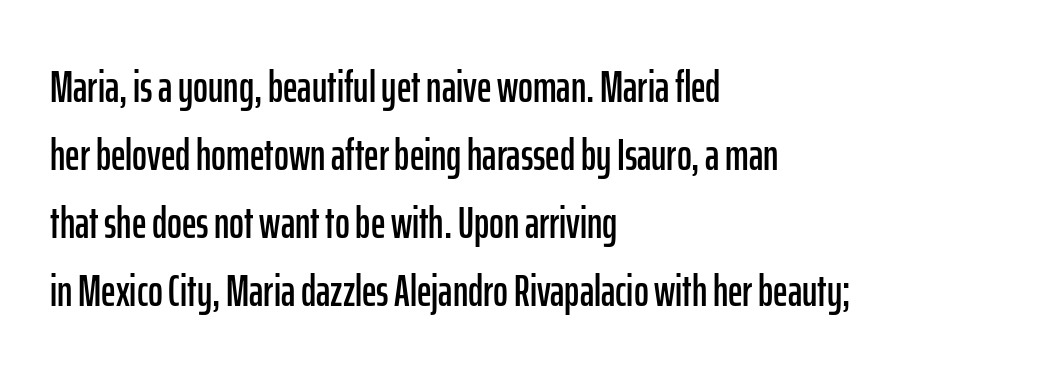
Honestly, there is no underline to notice here at all. The type family on display is of the sans-serif kind. Each letter keeps its own natural width here, so spacing adapts to shape. The space between consecutive lines is moderate. Compared with a centered layout, this one pins lines to the left instead.
